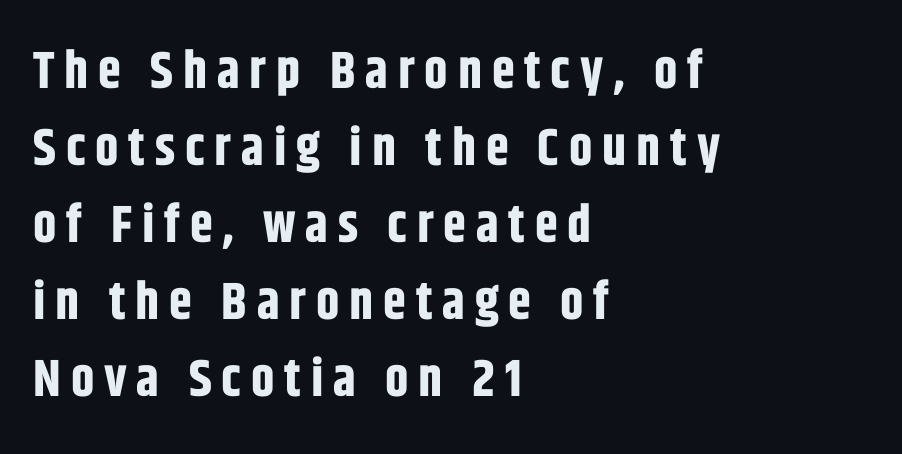
Q: Is the text bold? A: Yes.
Q: Is the text italic (slanted)? A: No, it is upright.
Q: Is the typeface a serif or a sans-serif typeface? A: Sans-serif.
Q: Is the text underlined? A: No.
Q: How is the paragraph aligned? A: Left-aligned.
Q: Is the spacing between lines tight, normal or loose? A: Normal.
Q: Width (condensed, normal, or wide)? A: Condensed.
Q: Stroke contrast? A: Low.
Q: x-height? A: Large.
Q: Monospaced? A: No.
